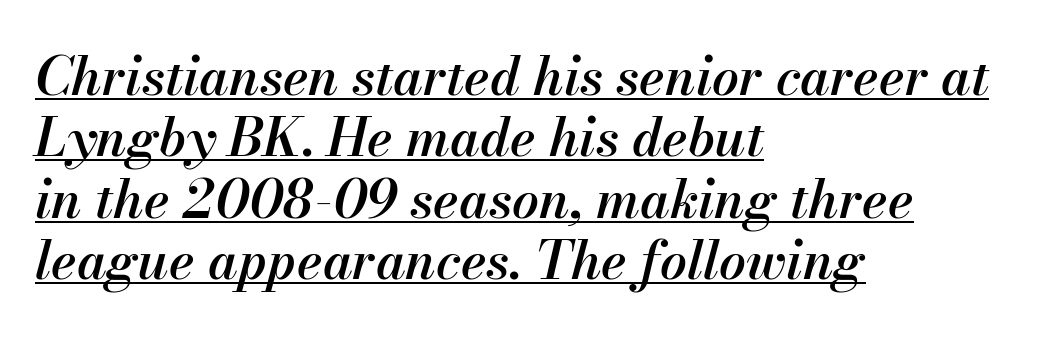
{"italic": "yes", "lean": "right", "slant_degrees": 13, "bold": "semi", "weight": "semibold", "width": "normal", "stroke_contrast": "medium", "x_height": "small", "monospaced": "no", "underline": "yes", "align": "left", "line_spacing_ratio": 1.16, "letter_spacing": "normal", "letter_spacing_em": 0.0, "glyph_px": 53}
